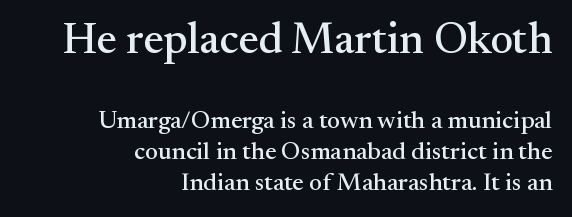
This sample has the flowing, uneven cadence of proportional lettering. Is there any slant? The stems are plumb. Typesetter's note — upper block bumped up in size, lower block left smaller. Underlining? Definitely not there. The rendering shows small feet on the letterforms — a serif design.
